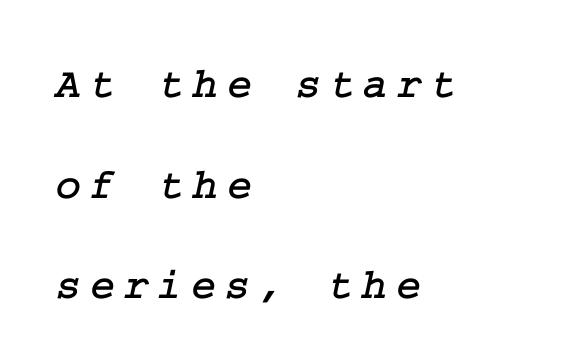
Here the glyphs are tracked loosely, breaking word shapes into spaced letters. What's the leading like? Stretched, with rows far apart. The zone under the glyphs is completely vacant. Are there feet on the stems? There are — it's a serif. Is the block centered? No — it sits flush against the left margin.
